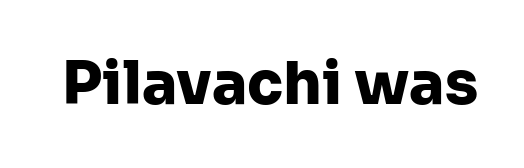
Q: Is the text bold? A: Yes.
Q: Is the text italic (slanted)? A: No, it is upright.
Q: Is the typeface a serif or a sans-serif typeface? A: Sans-serif.
Q: Is the text underlined? A: No.
Q: Is the spacing between letters normal or unusually wide? A: Normal.
Q: Width (condensed, normal, or wide)? A: Normal.
Q: Stroke contrast? A: Low.
Q: x-height? A: Medium.
Q: Monospaced? A: No.
